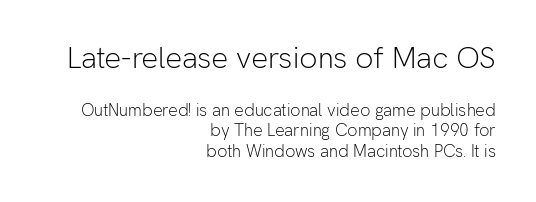
The font is comparable to plain body text, perhaps lighter. Which of the two is more prominent by size? The first, at the top. Compared with a flush-left layout, this one pins lines to the opposite, right side. A typesetter would mark this as roman, not italic. Is this a sans? Yes — the strokes have no serifs.
